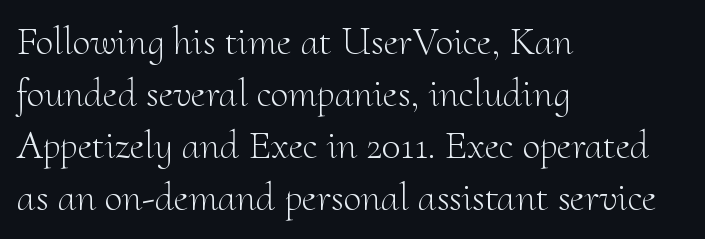
A typesetter would label this face a serif. Ink coverage per letter is moderate at most. The font's upright variant was chosen for this text. You could not count columns in this text — the font is proportionally spaced. Honestly, the letter spacing is just normal — you wouldn't notice it. Left-aligned paragraph, ragged on the right.
